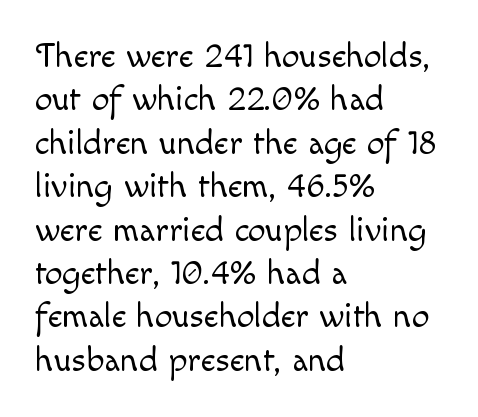
The image shows 35 px light type, upright; set left-aligned, line spacing 1.24x, normal letter spacing, not underlined; a small x-height.
